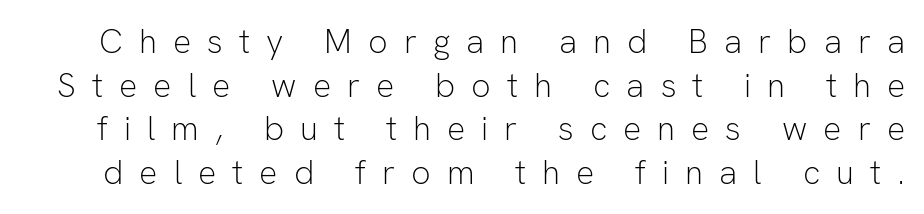
{"serif": "no", "italic": "no", "bold": "no", "weight": "light", "width": "normal", "stroke_contrast": "low", "x_height": "medium", "monospaced": "no", "underline": "no", "line_spacing": "normal", "line_spacing_ratio": 1.28, "letter_spacing": "wide", "letter_spacing_em": 0.47, "glyph_px": 34}
